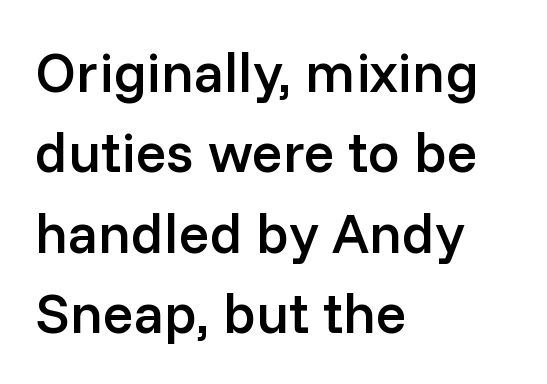
Q: Is the text bold? A: Semi-bold.
Q: Is the text italic (slanted)? A: No, it is upright.
Q: Is the typeface a serif or a sans-serif typeface? A: Sans-serif.
Q: Is the text underlined? A: No.
Q: How is the paragraph aligned? A: Left-aligned.
Q: Is the spacing between letters normal or unusually wide? A: Normal.
Q: Is the spacing between lines tight, normal or loose? A: Normal.
Q: Width (condensed, normal, or wide)? A: Normal.
Q: Stroke contrast? A: Low.
Q: x-height? A: Medium.
Q: Monospaced? A: No.
